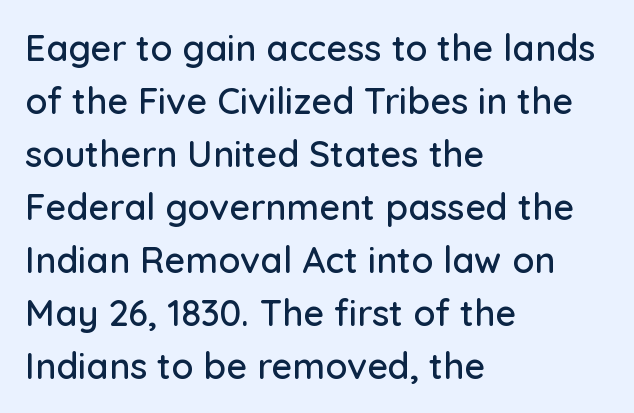
The image shows 36 px sans-serif type, upright; set left-aligned, normal line spacing (1.47x), normal letter spacing, not underlined; low stroke contrast and a medium x-height.
